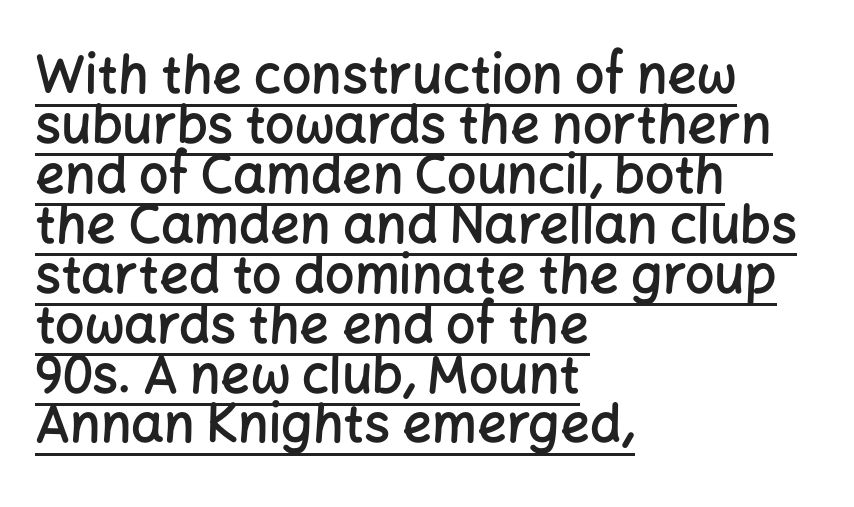
{"serif": "no", "italic": "no", "bold": "semi", "weight": "semibold", "width": "normal", "stroke_contrast": "low", "x_height": "medium", "monospaced": "no", "underline": "yes", "align": "left", "line_spacing": "tight", "line_spacing_ratio": 0.96, "letter_spacing": "normal", "letter_spacing_em": 0.0, "glyph_px": 52}
